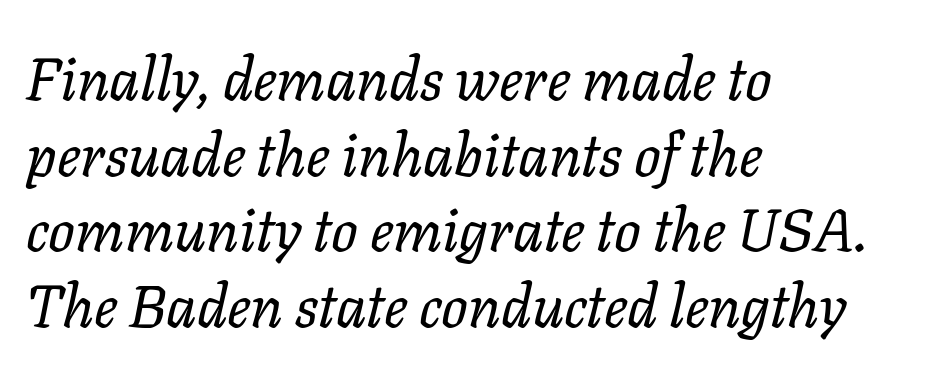
Q: Is the text bold? A: No.
Q: Is the text italic (slanted)? A: Yes, it leans right by about 11 degrees.
Q: Is the text underlined? A: No.
Q: How is the paragraph aligned? A: Left-aligned.
Q: Is the spacing between letters normal or unusually wide? A: Normal.
Q: Is the spacing between lines tight, normal or loose? A: Normal.
Q: Width (condensed, normal, or wide)? A: Normal.
Q: Stroke contrast? A: Low.
Q: x-height? A: Medium.
Q: Monospaced? A: No.
